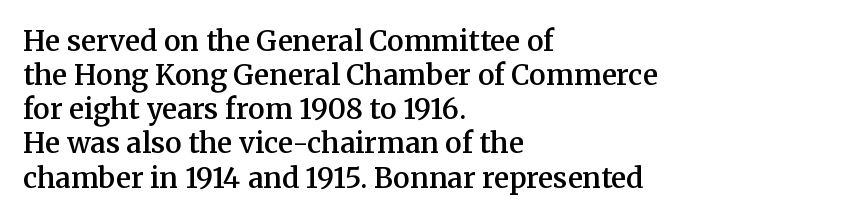
A typesetter would mark this as roman, not italic. Unlike a clean sans, this face finishes its strokes with serifs. The lines in this sample share a left origin and differ only in where they stop. The words here are not underlined. These lines are rendered in a variable-pitch font.
